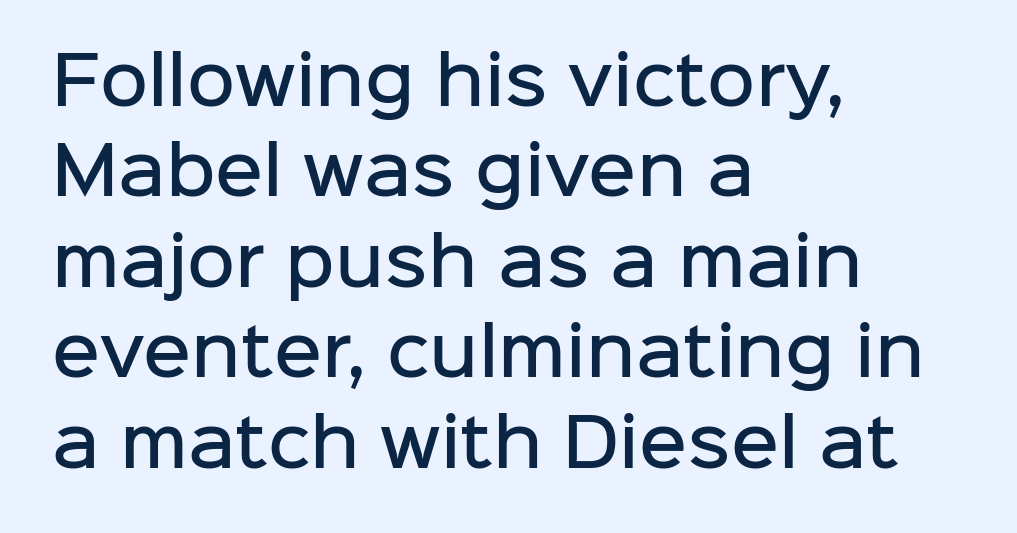
Is this a sans? Yes — the strokes have no serifs. How would I describe the line gaps? Plain and ordinary. Each letter keeps its own natural width here, so spacing adapts to shape. Compared with a centered layout, this one pins lines to the left instead.
